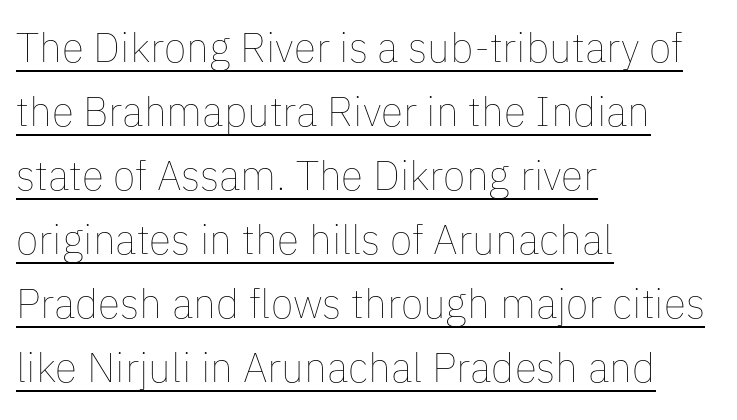
The rendering uses natural spacing where letterforms have individual widths. Do the letters lean? They stand straight. Emphasis is given by a line drawn under the lettering. No chunkiness to these letters — they're not bold. Tracking here is standard; glyphs follow each other at the usual distance.
